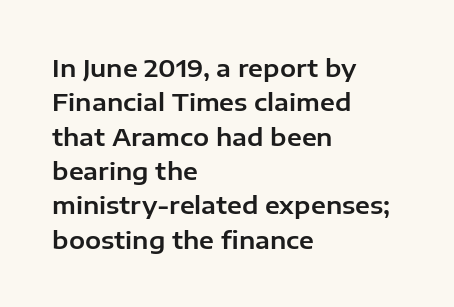
Q: Is the text italic (slanted)? A: No, it is upright.
Q: Is the text underlined? A: No.
Q: How is the paragraph aligned? A: Left-aligned.
Q: Is the spacing between letters normal or unusually wide? A: Normal.
Q: Is the spacing between lines tight, normal or loose? A: Normal.
